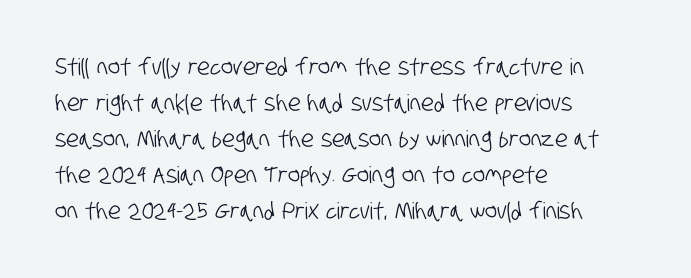
The image shows 23 px text type; set left-aligned, normal line spacing (1.56x), normal letter spacing, not underlined.
